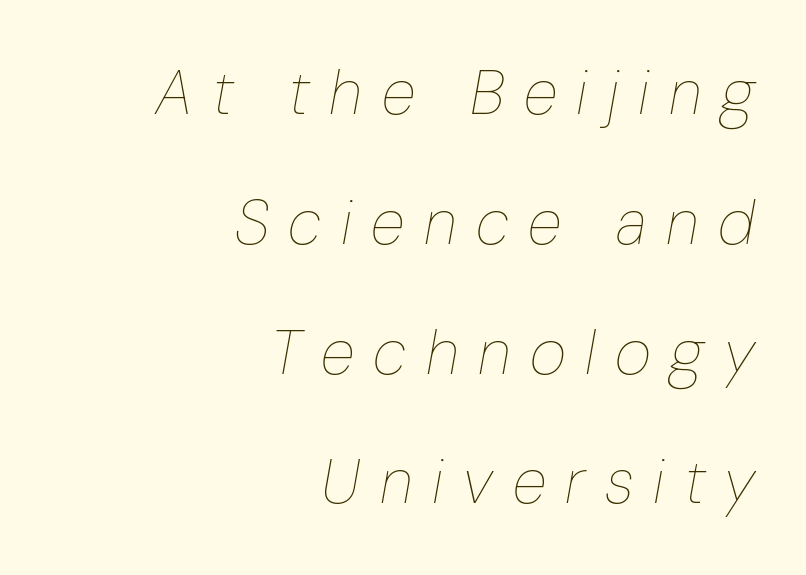
Q: Is the text bold? A: No.
Q: Is the text italic (slanted)? A: Yes, it leans right by about 10 degrees.
Q: Is the text underlined? A: No.
Q: How is the paragraph aligned? A: Right-aligned.
Q: Is the spacing between letters normal or unusually wide? A: Unusually wide.
Q: Is the spacing between lines tight, normal or loose? A: Loose.
Q: Width (condensed, normal, or wide)? A: Condensed.
Q: Stroke contrast? A: Low.
Q: x-height? A: Medium.
Q: Monospaced? A: No.
